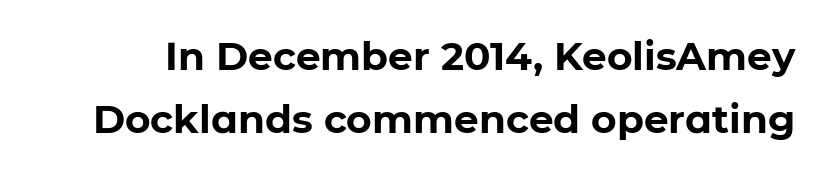
{"serif": "no", "italic": "no", "bold": "yes", "weight": "bold", "width": "normal", "stroke_contrast": "low", "x_height": "medium", "monospaced": "no", "underline": "no", "line_spacing": "normal", "line_spacing_ratio": 1.62, "letter_spacing": "normal", "letter_spacing_em": 0.0, "glyph_px": 39}
